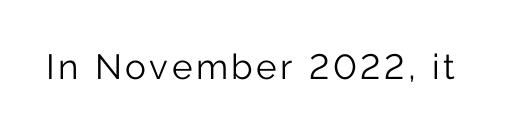
The image shows 35 px light sans-serif type, upright; set not underlined; low stroke contrast and a medium x-height.
